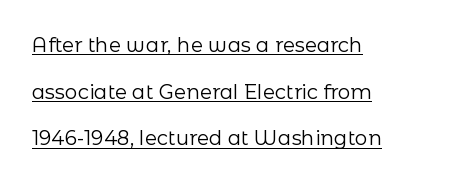
The block of text is sparse from top to bottom, with ample space between rows. This reads as an unemphasized weight, regular at the heaviest. Teacher's note: observe the even left margin — that is flush-left alignment. Caption: lettering with a line underneath. The letters sit at their default tracking, neither squeezed nor spread.
